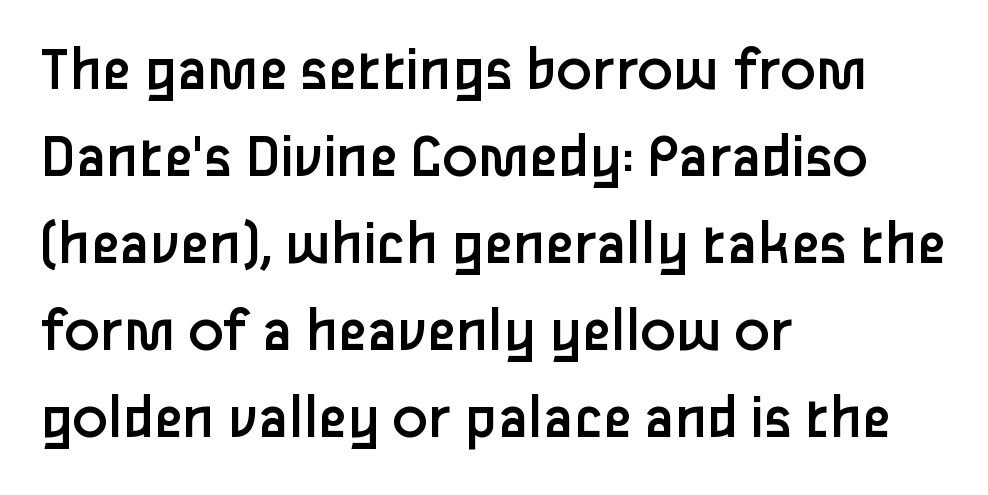
The compositor pushed each line to the left boundary. No extra ink here — the face is not bold. Caption: standard tracking, unaltered. The gap between lines stays unmarked. Look at the bottom of the vertical strokes: they stop flat, with no serifs.
